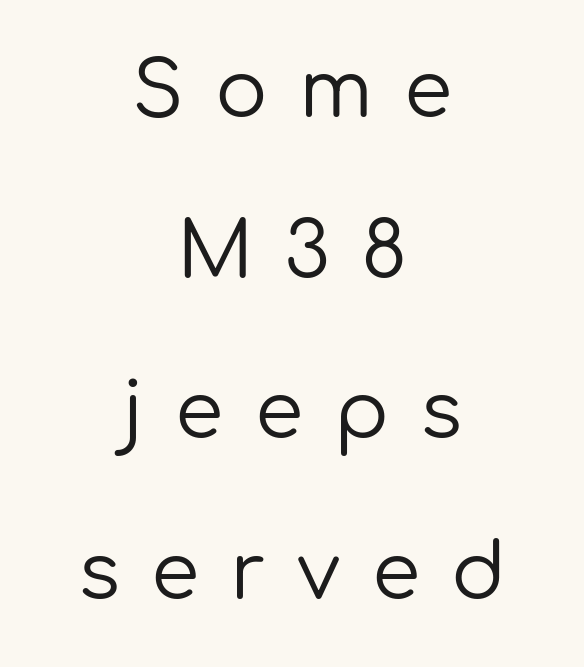
What kind of face is this? One without serifs — a sans. Regarding leading, the lines here are spaced well apart. Does the lettering tilt? It doesn't — this is upright. Letters have the restrained weight of plain body copy at most.
